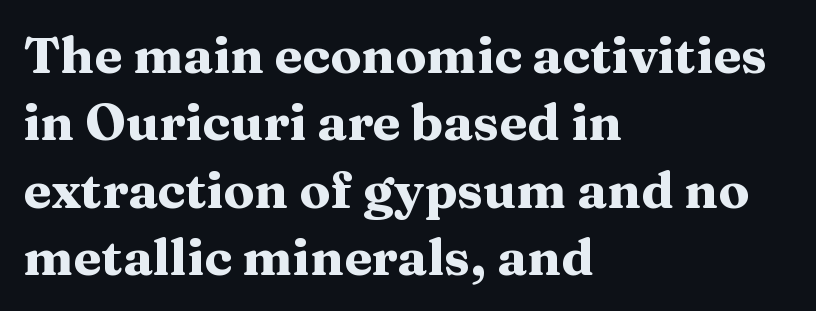
Layout note: lines flush left. No italicization has been applied; the sample stays upright. Looks like regular typesetting: each glyph gets only the width it needs. Heft: maximum for text — a bold. Letters rest on an invisible, unmarked baseline. In terms of letterform style, serifs are clearly present.
